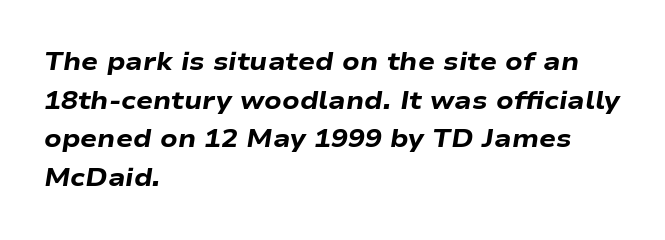
Q: Is the text bold? A: Yes.
Q: Is the text italic (slanted)? A: Yes, it leans right by about 9 degrees.
Q: Is the text underlined? A: No.
Q: How is the paragraph aligned? A: Left-aligned.
Q: Is the spacing between letters normal or unusually wide? A: Normal.
Q: Is the spacing between lines tight, normal or loose? A: Normal.
